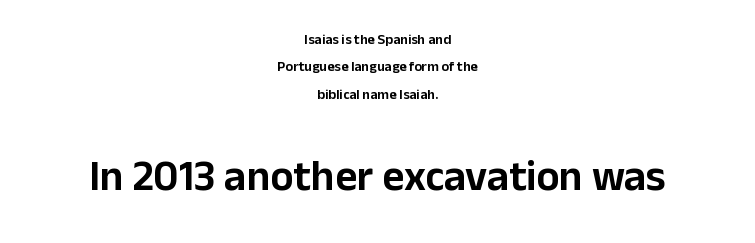
Is this a fixed-width face? No — the glyphs have proportional, varying widths. The passage shown is typeset with a sans-serif family. Letter spacing: default. Visually, the bottom section dominates because its glyphs are scaled up. Vertical strokes here are truly vertical. Beneath every word, the page is bare.
